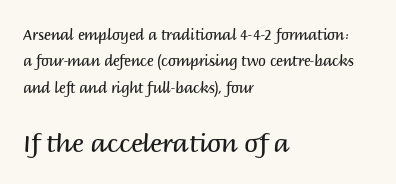
{"bold": "no", "underline": "no", "align": "left", "line_spacing_ratio": 1.89, "letter_spacing": "normal", "letter_spacing_em": 0.0, "larger_block": "second", "size_ratio": 1.79, "glyph_px": 25}
